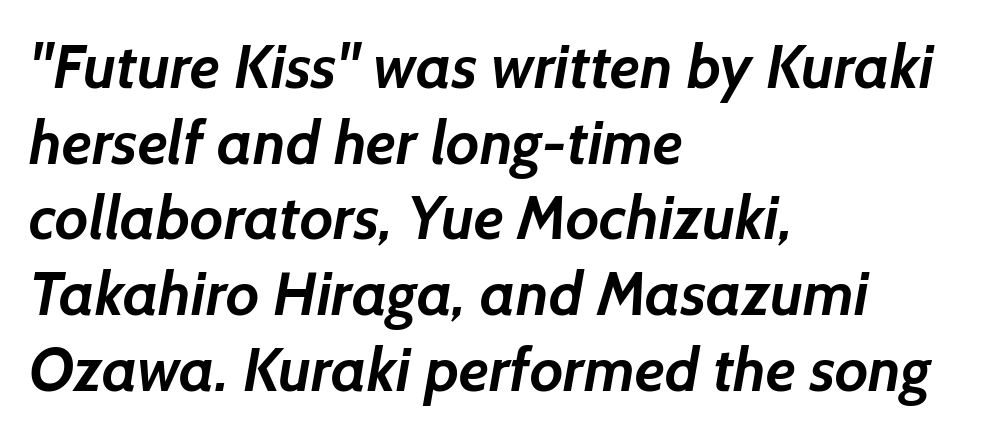
{"serif": "no", "bold": "yes", "weight": "semibold", "width": "normal", "stroke_contrast": "low", "x_height": "medium", "monospaced": "no", "underline": "no", "align": "left", "line_spacing_ratio": 1.24, "letter_spacing": "normal", "letter_spacing_em": 0.0, "glyph_px": 61}
